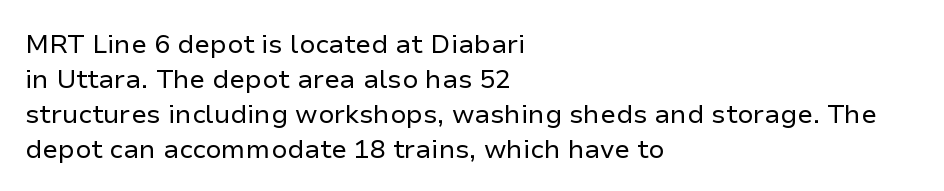
The image shows 26 px text type, upright; set left-aligned, normal line spacing (1.34x), normal letter spacing, not underlined.
